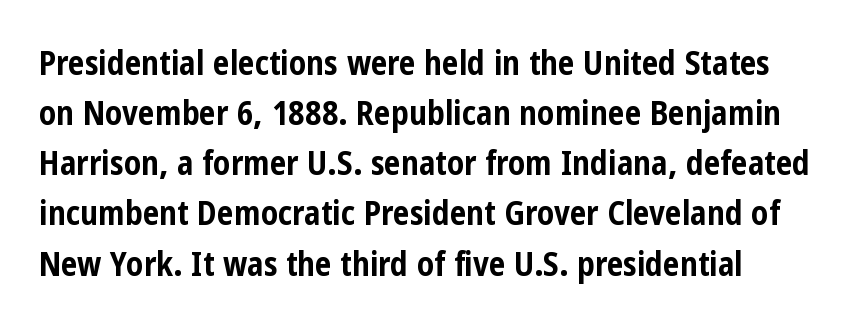
Q: Is the text bold? A: Yes.
Q: Is the text italic (slanted)? A: No, it is upright.
Q: Is the typeface a serif or a sans-serif typeface? A: Sans-serif.
Q: Is the text underlined? A: No.
Q: Is the spacing between letters normal or unusually wide? A: Normal.
Q: Is the spacing between lines tight, normal or loose? A: Normal.
Q: Width (condensed, normal, or wide)? A: Condensed.
Q: Stroke contrast? A: Low.
Q: x-height? A: Medium.
Q: Monospaced? A: No.
